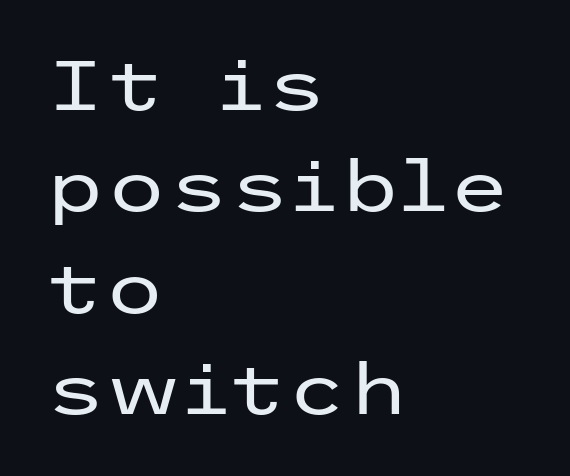
No heavy texture on the line: the type isn't bold. When letters stand straight like this, we call the style roman or upright. Standard letterfit; no display-style spreading of the glyphs. Rows of type keep a routine distance in the vertical direction. The words here are not underlined. One-word summary of the alignment: left.
